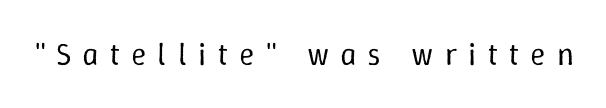
Q: Is the text bold? A: No.
Q: Is the text italic (slanted)? A: No, it is upright.
Q: Is the text underlined? A: No.
Q: Is the spacing between letters normal or unusually wide? A: Unusually wide.
Q: Width (condensed, normal, or wide)? A: Normal.
Q: Stroke contrast? A: Low.
Q: x-height? A: Medium.
Q: Monospaced? A: No.
